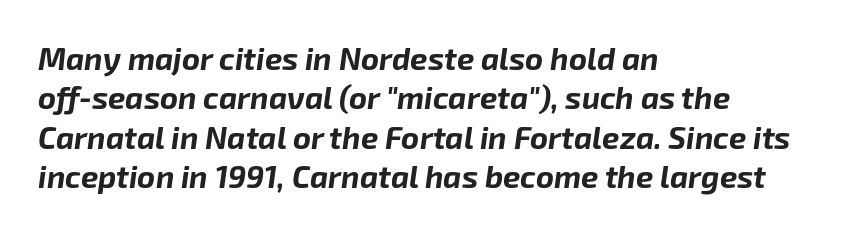
Is the letter spacing exaggerated? No — it looks like the ordinary default. Summary of weight: heavy, a full bold. Visually the block forms a straight wall on the left and a jagged coastline on the right. The letters advance in unequal steps, a hallmark of proportional type.
